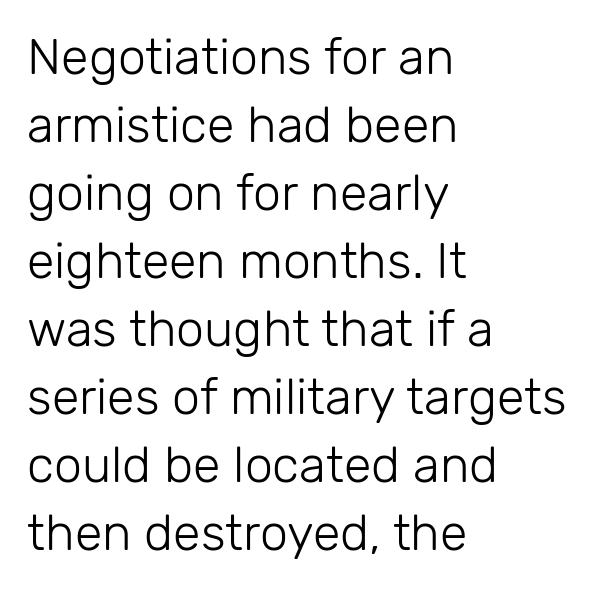
The image shows 50 px light sans-serif type, upright; set left-aligned, normal line spacing (1.36x), normal letter spacing, not underlined; low stroke contrast and a medium x-height.
